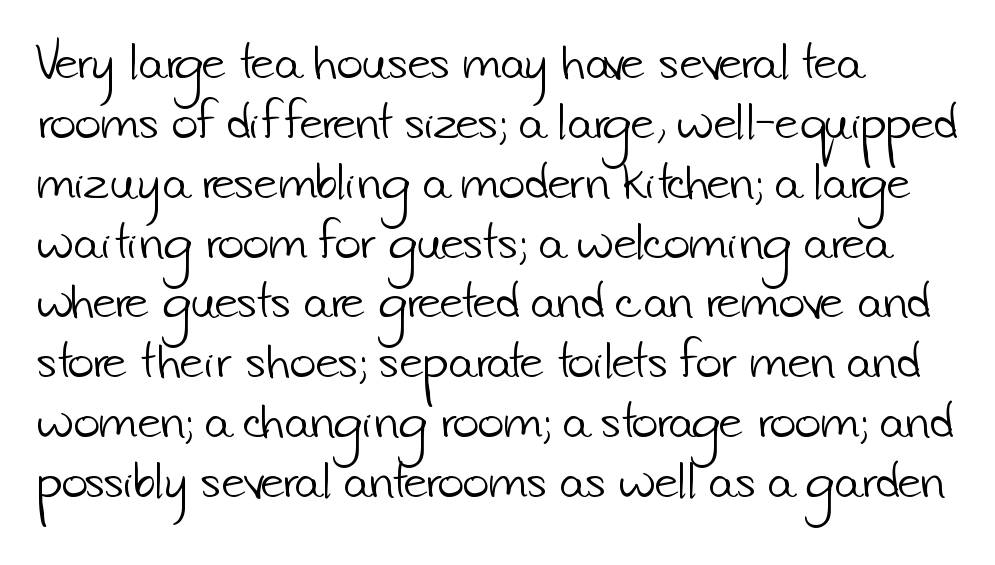
No extra tracking has been applied to these lines. A bare baseline throughout the passage. Is there much room between lines? A standard amount, neither cramped nor airy. Letterform terminals end flat and unadorned throughout the passage. Spacing verdict: proportional, widths tailored to each character.
